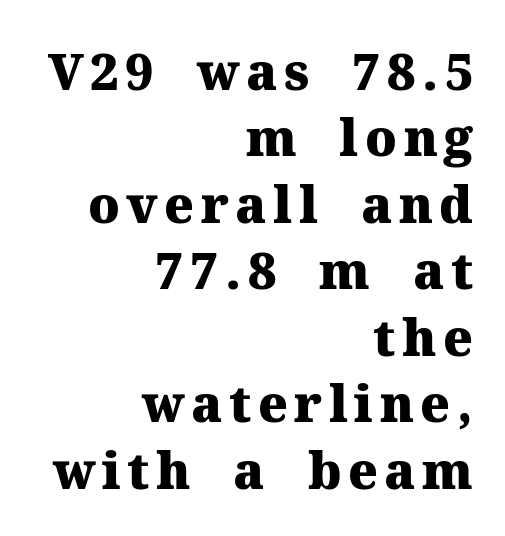
Does the copy run flush right? Yes — the right margin is perfectly even. Heavy-handed strokes throughout: this text is bold. Rendered with straight, roman letterforms. Vertically, the passage feels balanced, rows spaced as you'd expect. Font category for this specimen: serif. Lines of text with bare space underneath.
